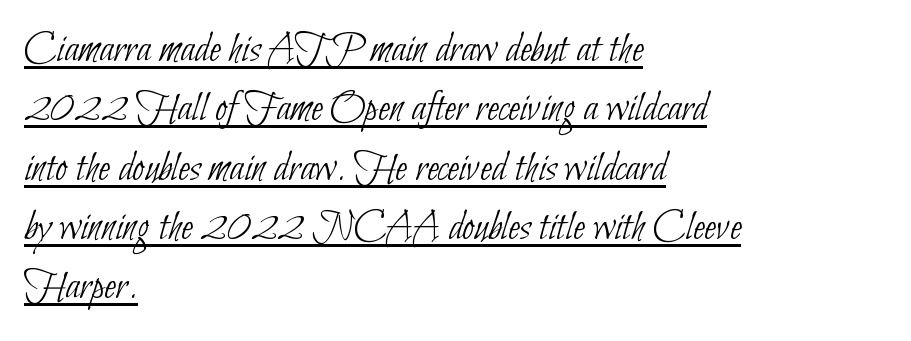
The image shows 43 px thin, condensed sans-serif type; set left-aligned, normal line spacing (1.38x), normal letter spacing, underlined; low stroke contrast and a small x-height.
